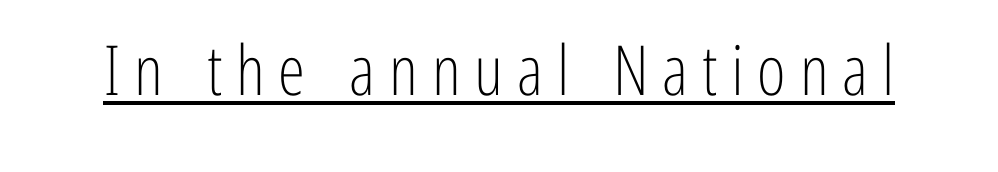
Posture: upright roman. Is this a fixed-width face? No — the glyphs have proportional, varying widths. Words appear elongated and porous because spacing is wide. What kind of face is this? One without serifs — a sans. Descenders here cross a horizontal rule under the line. This is not heavy type; no bold has been used.
